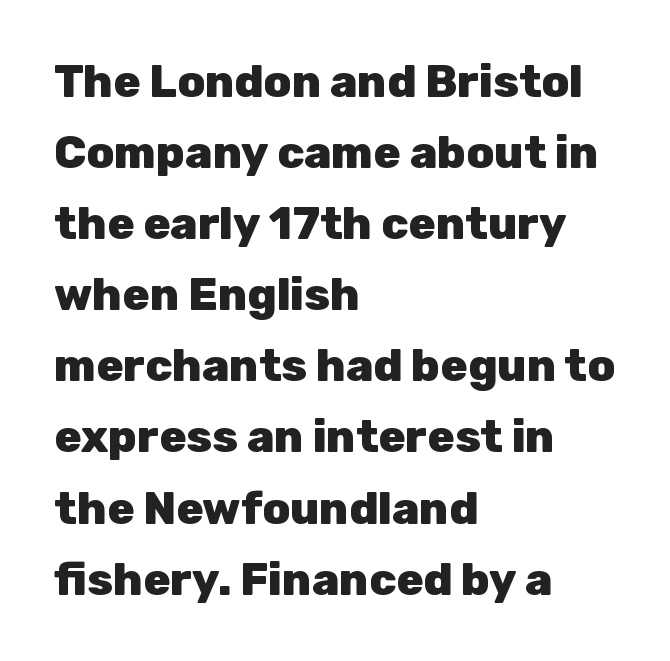
Q: Is the text bold? A: Yes.
Q: Is the text italic (slanted)? A: No, it is upright.
Q: Is the typeface a serif or a sans-serif typeface? A: Sans-serif.
Q: Is the text underlined? A: No.
Q: How is the paragraph aligned? A: Left-aligned.
Q: Is the spacing between letters normal or unusually wide? A: Normal.
Q: Is the spacing between lines tight, normal or loose? A: Normal.
Q: Width (condensed, normal, or wide)? A: Normal.
Q: Stroke contrast? A: Low.
Q: x-height? A: Medium.
Q: Monospaced? A: No.
